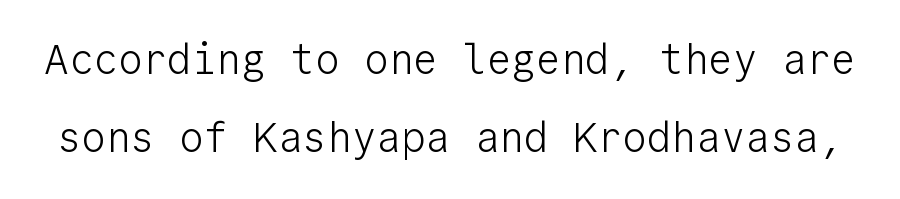
{"serif": "no", "italic": "no", "bold": "no", "weight": "light", "width": "normal", "stroke_contrast": "low", "x_height": "medium", "monospaced": "yes", "underline": "no", "line_spacing": "loose", "line_spacing_ratio": 1.91, "letter_spacing": "normal", "letter_spacing_em": 0.0, "glyph_px": 41}
